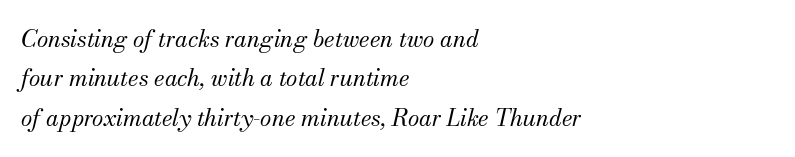
The image shows 23 px text type, italic (leaning right); set left-aligned, line spacing 1.71x, normal letter spacing, not underlined.
